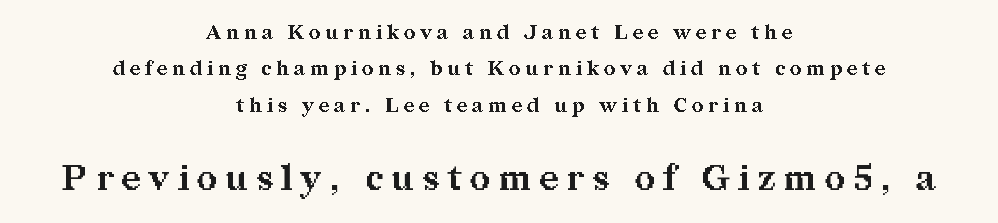
Q: Is the text bold? A: Yes.
Q: Is the text italic (slanted)? A: No, it is upright.
Q: Is the typeface a serif or a sans-serif typeface? A: Serif.
Q: Is the text underlined? A: No.
Q: How is the paragraph aligned? A: Centered.
Q: Is the spacing between letters normal or unusually wide? A: Unusually wide.
Q: Which block of text is set in a larger size, the first (top) or the second (bottom)? A: The second (bottom) one.
Q: Width (condensed, normal, or wide)? A: Normal.
Q: Stroke contrast? A: Medium.
Q: x-height? A: Medium.
Q: Monospaced? A: No.
